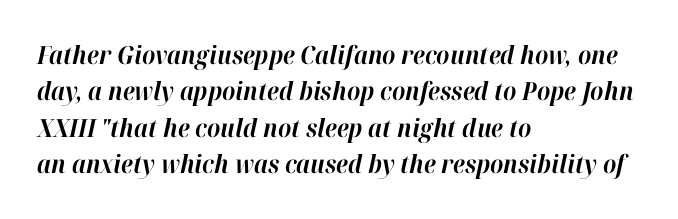
{"italic": "yes", "lean": "right", "slant_degrees": 12, "bold": "yes", "underline": "no", "align": "left", "line_spacing": "normal", "line_spacing_ratio": 1.46, "letter_spacing": "normal", "letter_spacing_em": 0.0, "glyph_px": 25}
